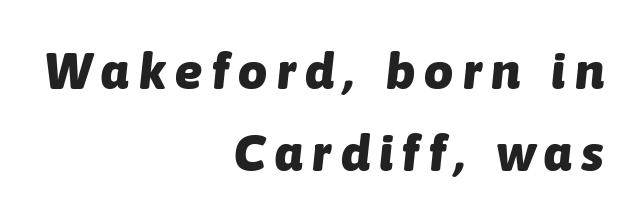
Each letter keeps its own natural width here, so spacing adapts to shape. Normally led — the rows are evenly, conventionally spaced. If you drew a line through each stem, it would be angled. Any mark beneath the type? The region is blank.
